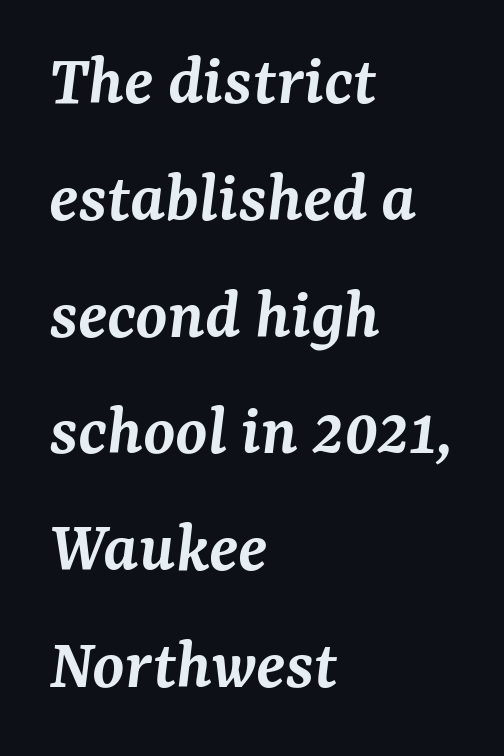
{"serif": "yes", "italic": "yes", "lean": "right", "slant_degrees": 7, "bold": "semi", "weight": "semibold", "width": "normal", "stroke_contrast": "medium", "x_height": "medium", "monospaced": "no", "underline": "no", "align": "left", "line_spacing": "normal", "line_spacing_ratio": 1.6, "letter_spacing": "normal", "letter_spacing_em": 0.0, "glyph_px": 73}
